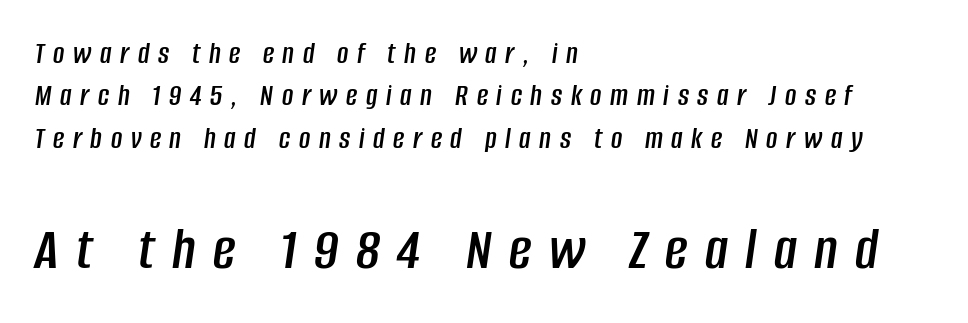
A student would notice the bottom passage is typeset larger than what precedes it. The rendering applies a slant to the glyphs. Letter spacing: wide. Line beginnings align vertically; line endings do not. Any mark beneath the type? The region is blank. Normally led — the rows are evenly, conventionally spaced.
